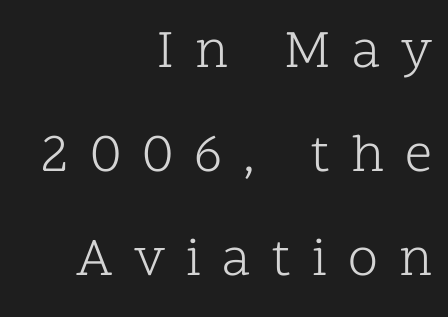
You could not count columns in this text — the font is proportionally spaced. No letter is thick-stroked: the sample isn't bold. The letters stand upright; this is a roman face. The typeface chosen for these lines features serifs. Every row of glyphs terminates at an identical x-position on the right. Reading down the column, the eye jumps a long way to each next line.
